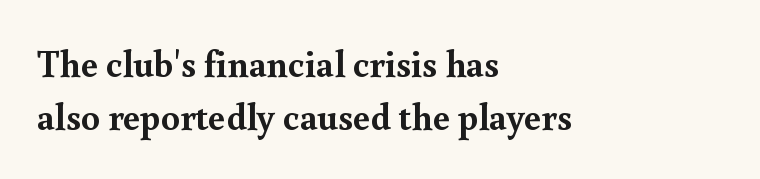
The image shows 38 px semibold serif type, upright; set left-aligned, normal line spacing (1.4x), normal letter spacing, not underlined; a small x-height.
